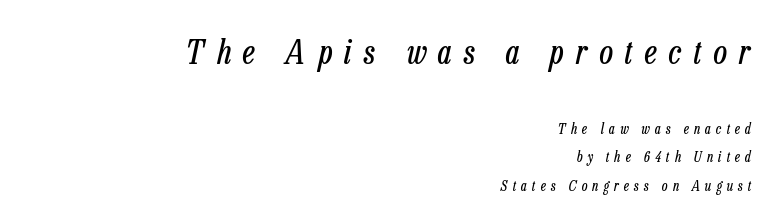
Q: Is the text bold? A: No.
Q: Is the text italic (slanted)? A: Yes, it leans right by about 13 degrees.
Q: Is the text underlined? A: No.
Q: How is the paragraph aligned? A: Right-aligned.
Q: Is the spacing between letters normal or unusually wide? A: Unusually wide.
Q: Is the spacing between lines tight, normal or loose? A: Loose.
Q: Which block of text is set in a larger size, the first (top) or the second (bottom)? A: The first (top) one.
Q: Width (condensed, normal, or wide)? A: Condensed.
Q: Stroke contrast? A: Low.
Q: x-height? A: Medium.
Q: Monospaced? A: No.
